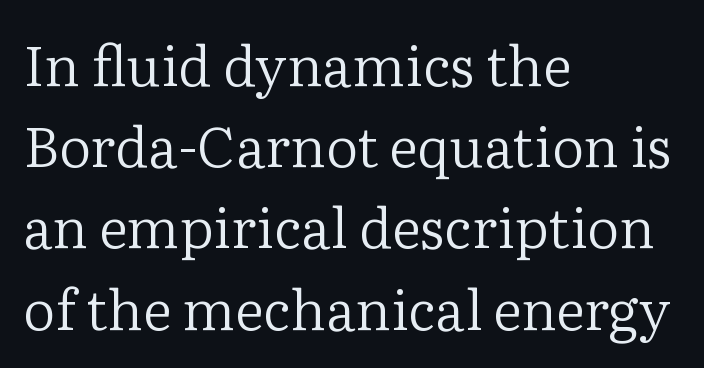
{"serif": "yes", "italic": "no", "bold": "no", "weight": "regular", "width": "normal", "stroke_contrast": "low", "x_height": "medium", "monospaced": "no", "underline": "no", "align": "left", "line_spacing": "normal", "line_spacing_ratio": 1.45, "letter_spacing": "normal", "letter_spacing_em": 0.0, "glyph_px": 56}
